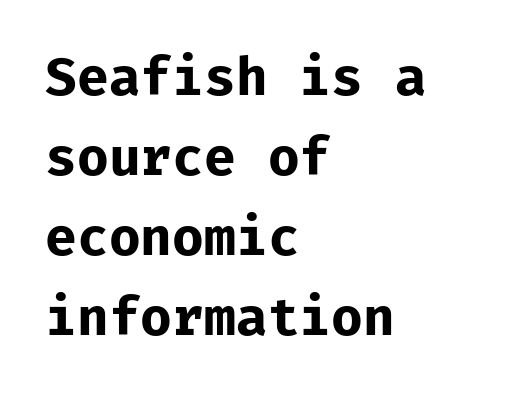
{"serif": "no", "italic": "no", "bold": "yes", "weight": "bold", "width": "normal", "stroke_contrast": "low", "x_height": "medium", "monospaced": "yes", "underline": "no", "align": "left", "line_spacing": "normal", "line_spacing_ratio": 1.51, "letter_spacing": "normal", "letter_spacing_em": 0.0, "glyph_px": 53}
